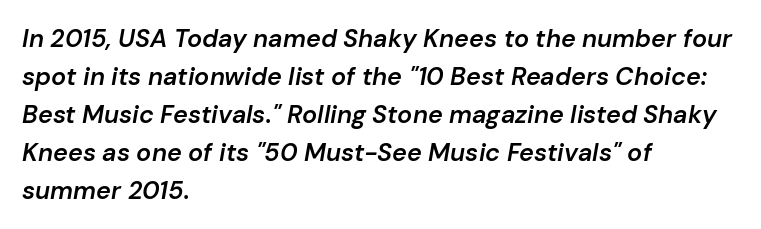
The image shows 25 px text type, italic (leaning right); set left-aligned, normal line spacing (1.52x), normal letter spacing, not underlined.
